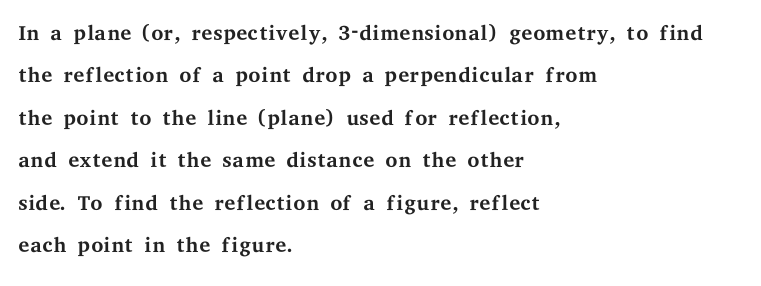
Do the characters align in a grid? No, the font is proportional. A typesetter would mark this as roman, not italic. Weight: regular or lighter. Yep, those are serifs on the letters. The designer left line spacing at the default. Plain, unruled lines of type.
